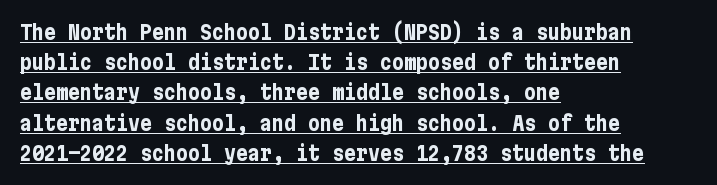
The image shows 20 px bold type, upright; set left-aligned, normal line spacing (1.51x), normal letter spacing, underlined.
